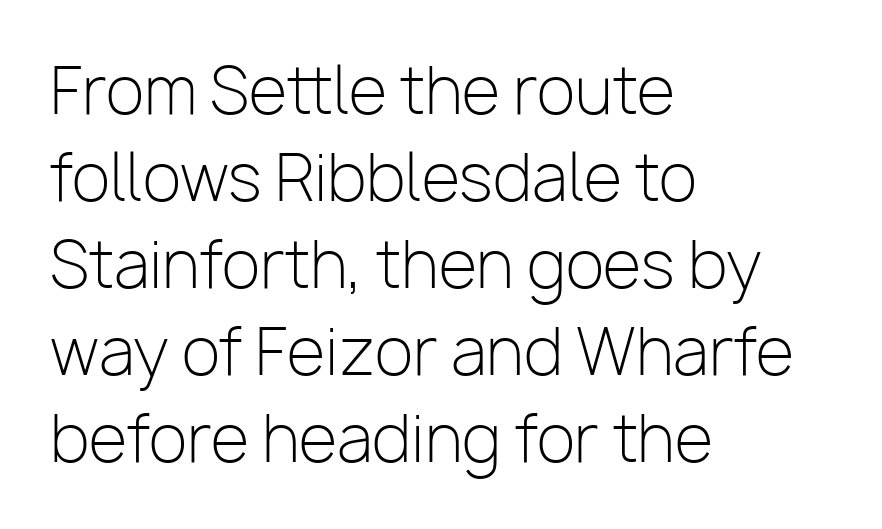
Q: Is the text bold? A: No.
Q: Is the text italic (slanted)? A: No, it is upright.
Q: Is the typeface a serif or a sans-serif typeface? A: Sans-serif.
Q: Is the text underlined? A: No.
Q: How is the paragraph aligned? A: Left-aligned.
Q: Is the spacing between letters normal or unusually wide? A: Normal.
Q: Is the spacing between lines tight, normal or loose? A: Normal.
Q: Width (condensed, normal, or wide)? A: Normal.
Q: Stroke contrast? A: Low.
Q: x-height? A: Medium.
Q: Monospaced? A: No.
